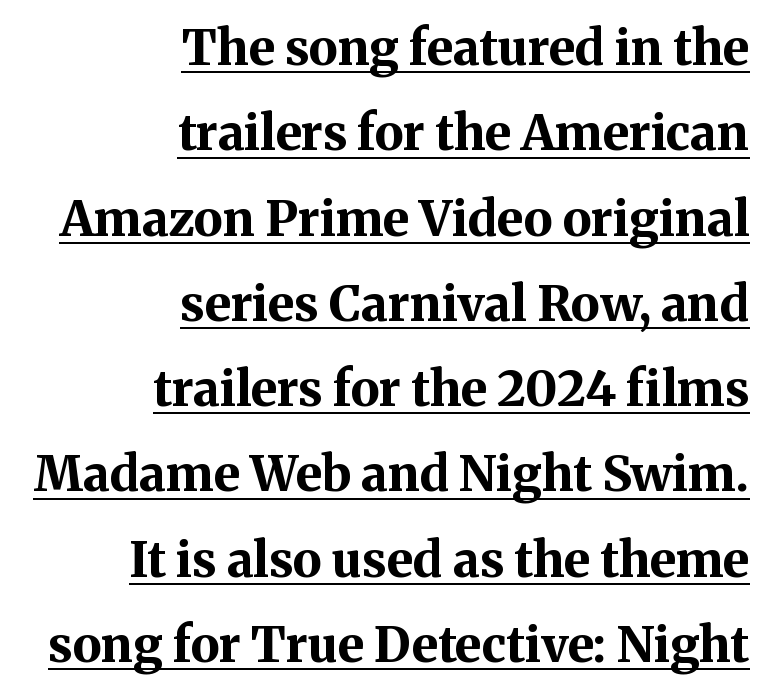
The face used here has the dense, thick strokes of a bold. This rendering uses right alignment, leaving the left contour irregular. These lines are rendered in a variable-pitch font. Honestly, the underline is the first thing you notice here.
